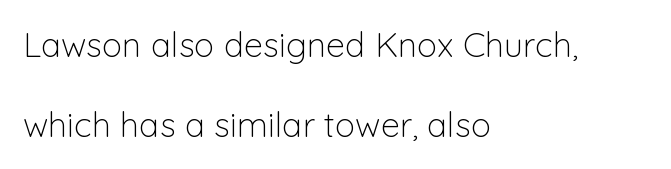
The text block is weighted toward the left margin, trailing off unevenly rightward. These lines stand farther apart than default settings would place them. Posture: straight, roman, zero tilt. No word sits above an underline.
